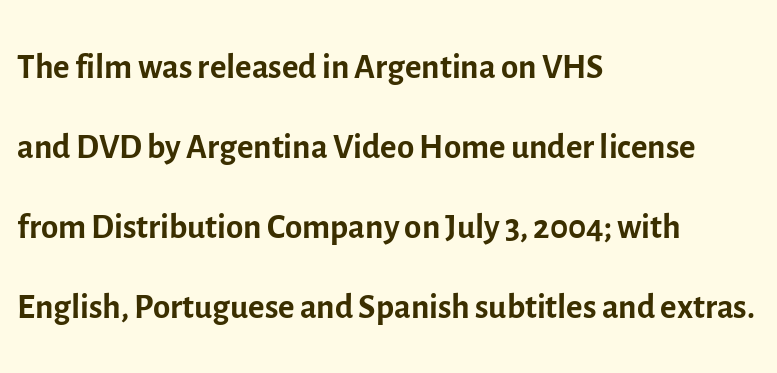
{"serif": "no", "italic": "no", "bold": "no", "weight": "regular", "width": "normal", "x_height": "medium", "monospaced": "no", "underline": "no", "align": "left", "line_spacing": "normal", "line_spacing_ratio": 1.6, "letter_spacing": "normal", "letter_spacing_em": 0.0, "glyph_px": 50}
